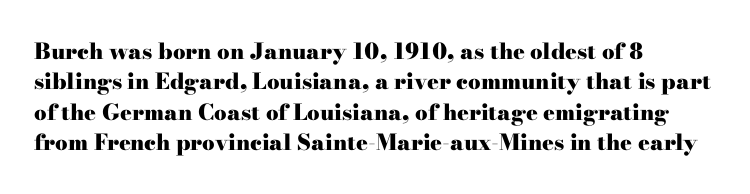
The image shows 22 px bold type, upright; set left-aligned, normal line spacing (1.38x), normal letter spacing, not underlined.
